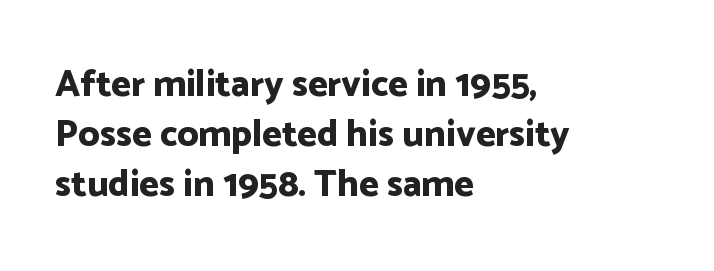
The image shows 37 px bold sans-serif type, upright; set left-aligned, normal line spacing (1.35x), normal letter spacing, not underlined; low stroke contrast and a medium x-height.
